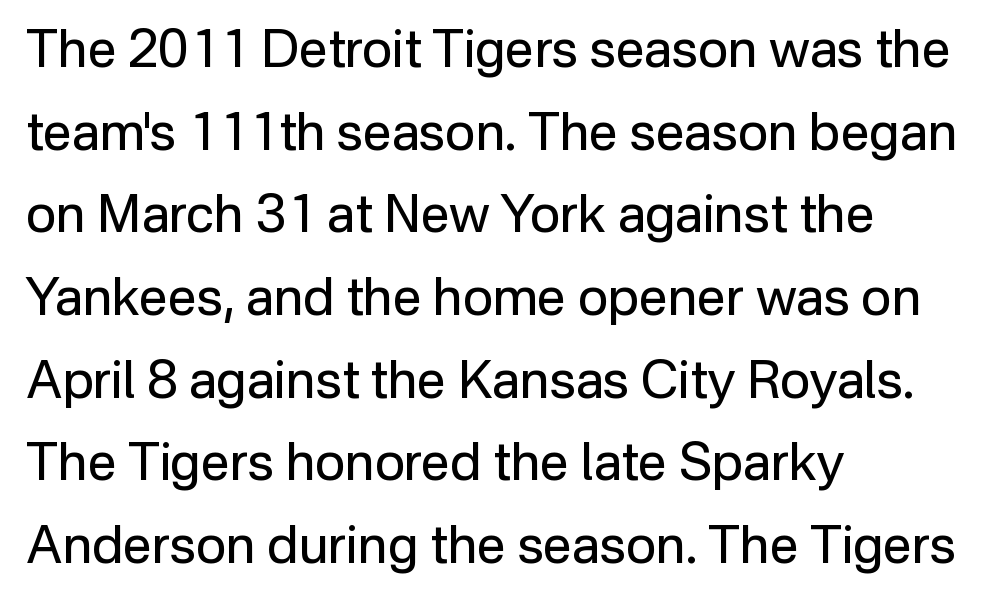
{"serif": "no", "italic": "no", "bold": "no", "weight": "regular", "width": "normal", "stroke_contrast": "low", "x_height": "medium", "monospaced": "no", "underline": "no", "align": "left", "line_spacing": "normal", "line_spacing_ratio": 1.59, "letter_spacing": "normal", "letter_spacing_em": 0.0, "glyph_px": 52}
